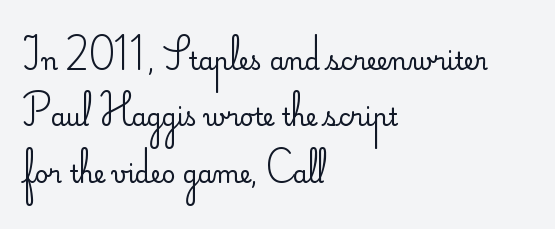
The image shows 24 px text type, upright; set left-aligned, loose line spacing (2.35x), normal letter spacing, not underlined.
